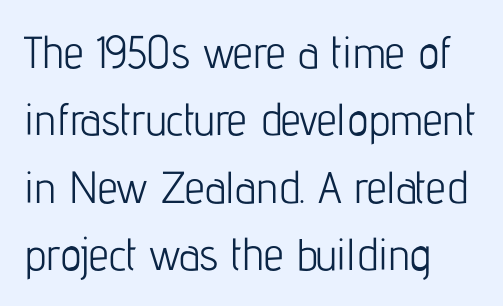
{"serif": "no", "italic": "no", "bold": "no", "weight": "light", "width": "condensed", "stroke_contrast": "low", "x_height": "medium", "monospaced": "no", "underline": "no", "align": "left", "line_spacing": "normal", "line_spacing_ratio": 1.5, "letter_spacing": "normal", "letter_spacing_em": 0.0, "glyph_px": 45}
